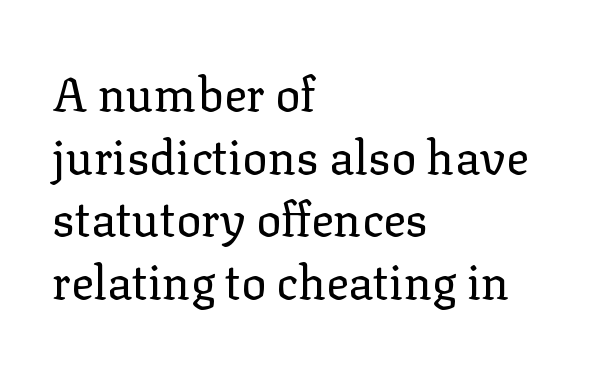
The image shows 47 px regular-weight serif type, upright; set left-aligned, normal line spacing (1.33x), normal letter spacing, not underlined; low stroke contrast and a medium x-height.
